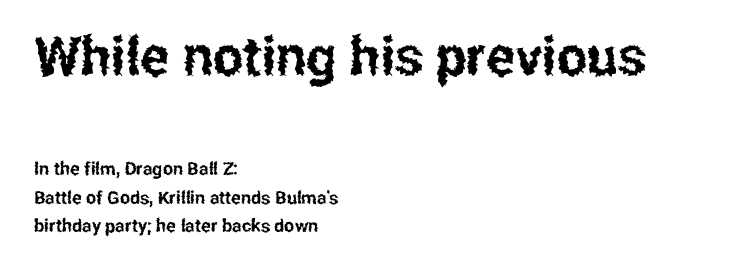
Q: Is the text italic (slanted)? A: No, it is upright.
Q: Is the typeface a serif or a sans-serif typeface? A: Sans-serif.
Q: Is the text underlined? A: No.
Q: How is the paragraph aligned? A: Left-aligned.
Q: Is the spacing between letters normal or unusually wide? A: Normal.
Q: Is the spacing between lines tight, normal or loose? A: Normal.
Q: Which block of text is set in a larger size, the first (top) or the second (bottom)? A: The first (top) one.
Q: Width (condensed, normal, or wide)? A: Condensed.
Q: Stroke contrast? A: Low.
Q: x-height? A: Medium.
Q: Monospaced? A: No.
